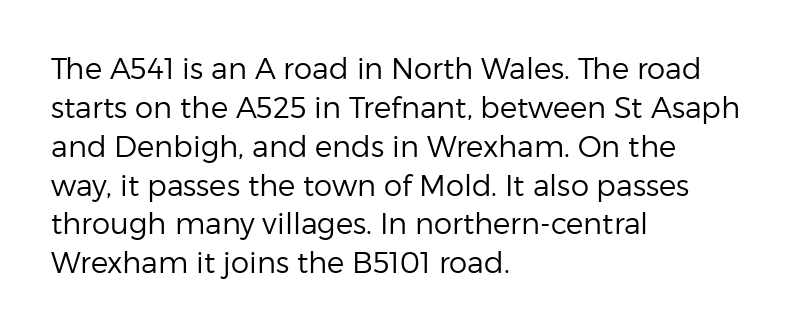
Q: Is the text bold? A: No.
Q: Is the text italic (slanted)? A: No, it is upright.
Q: Is the typeface a serif or a sans-serif typeface? A: Sans-serif.
Q: Is the text underlined? A: No.
Q: How is the paragraph aligned? A: Left-aligned.
Q: Is the spacing between letters normal or unusually wide? A: Normal.
Q: Is the spacing between lines tight, normal or loose? A: Normal.
Q: Width (condensed, normal, or wide)? A: Normal.
Q: Stroke contrast? A: Low.
Q: x-height? A: Medium.
Q: Monospaced? A: No.
